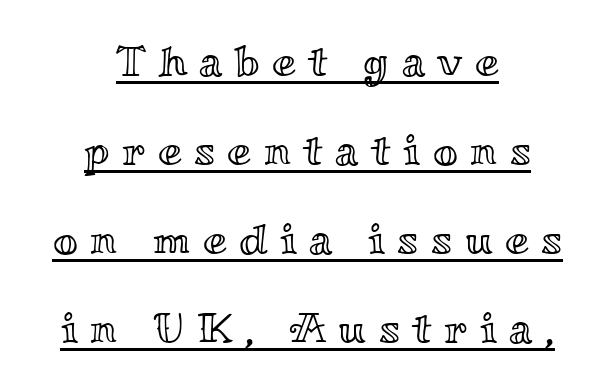
Italic: no, the glyphs are upright roman. The rendering uses natural spacing where letterforms have individual widths. Vertically, the passage feels expansive, rows floating well apart. The glyphs are accompanied by a horizontal stroke just below them.
